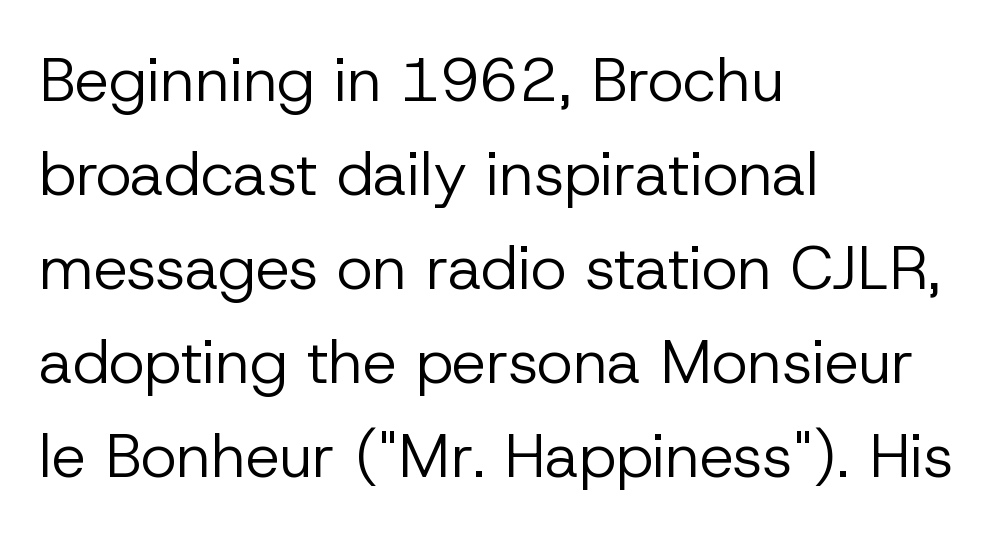
{"serif": "no", "italic": "no", "bold": "no", "weight": "regular", "width": "normal", "stroke_contrast": "low", "x_height": "medium", "monospaced": "no", "underline": "no", "align": "left", "line_spacing": "normal", "line_spacing_ratio": 1.54, "letter_spacing": "normal", "letter_spacing_em": 0.0, "glyph_px": 61}
